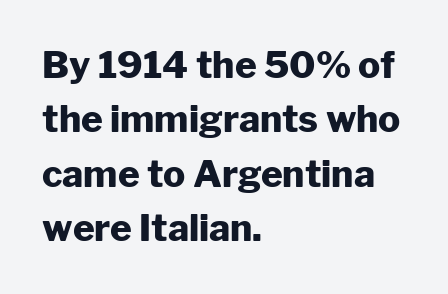
The image shows 37 px heavy sans-serif type, upright; set left-aligned, normal line spacing (1.47x), normal letter spacing, not underlined; low stroke contrast and a medium x-height.
